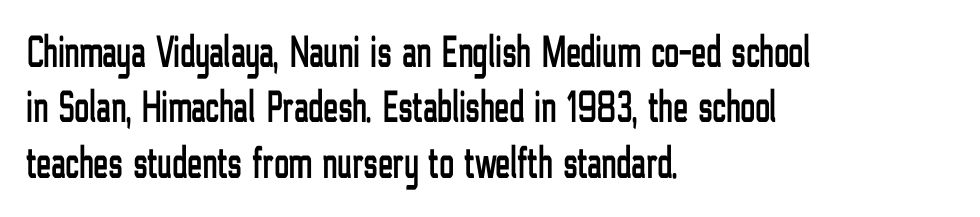
The image shows 45 px condensed sans-serif type, upright; set left-aligned, line spacing 1.23x, normal letter spacing, not underlined; low stroke contrast and a medium x-height.
